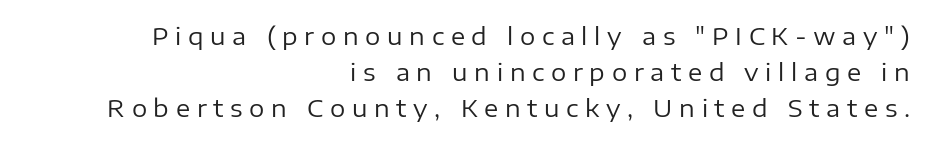
{"italic": "no", "bold": "no", "underline": "no", "align": "right", "line_spacing": "normal", "line_spacing_ratio": 1.49, "letter_spacing": "wide", "letter_spacing_em": 0.28, "glyph_px": 24}
